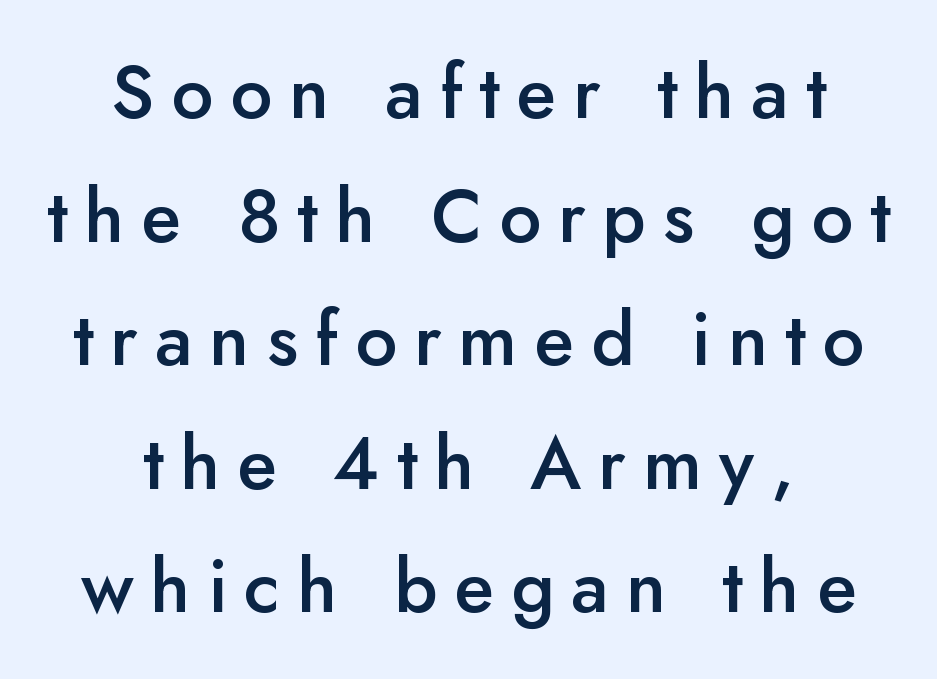
No italicization has been applied; the sample stays upright. A sans-serif font was chosen for this passage. Compared with an ordinary text face, these strokes are moderately heavier — a semibold. The tracking reads as deliberately expanded to a designer's eye. A centered setting, common on invitations and titles, is used for this passage.
